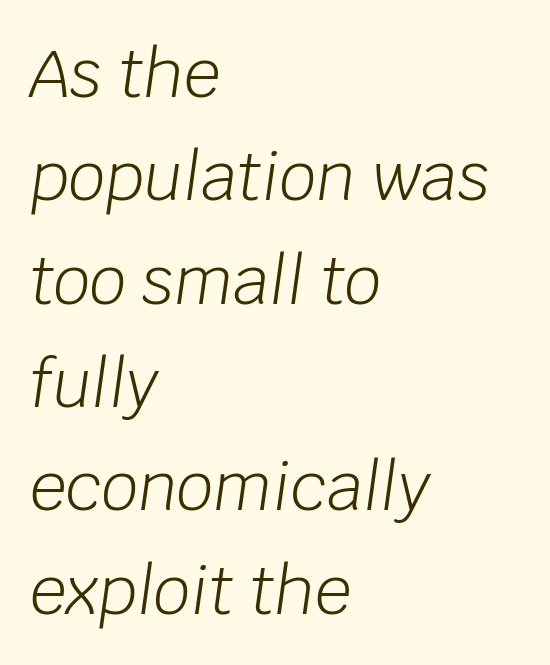
Q: Is the text bold? A: No.
Q: Is the text italic (slanted)? A: Yes, it leans right by about 8 degrees.
Q: Is the text underlined? A: No.
Q: How is the paragraph aligned? A: Left-aligned.
Q: Is the spacing between letters normal or unusually wide? A: Normal.
Q: Is the spacing between lines tight, normal or loose? A: Normal.
Q: Width (condensed, normal, or wide)? A: Normal.
Q: Stroke contrast? A: Low.
Q: x-height? A: Large.
Q: Monospaced? A: No.
